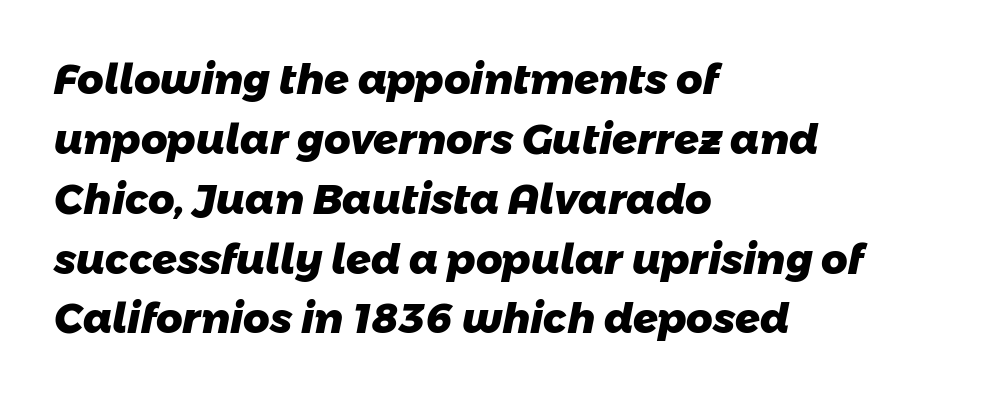
{"serif": "no", "bold": "yes", "weight": "heavy", "width": "normal", "stroke_contrast": "low", "x_height": "medium", "monospaced": "no", "underline": "no", "align": "left", "line_spacing": "normal", "line_spacing_ratio": 1.46, "letter_spacing": "normal", "letter_spacing_em": 0.0, "glyph_px": 41}
